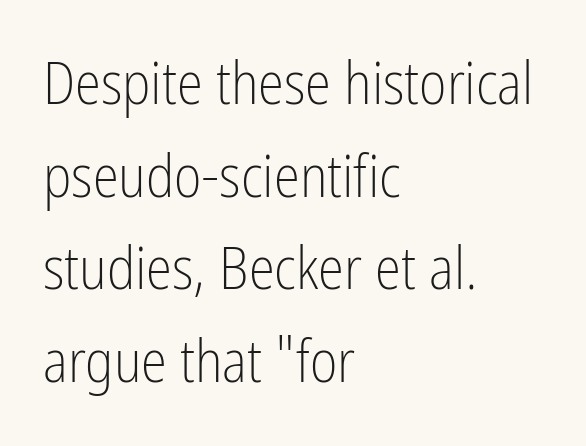
The image shows 59 px light, condensed sans-serif type, upright; set left-aligned, normal line spacing (1.57x), normal letter spacing, not underlined; low stroke contrast and a medium x-height.
